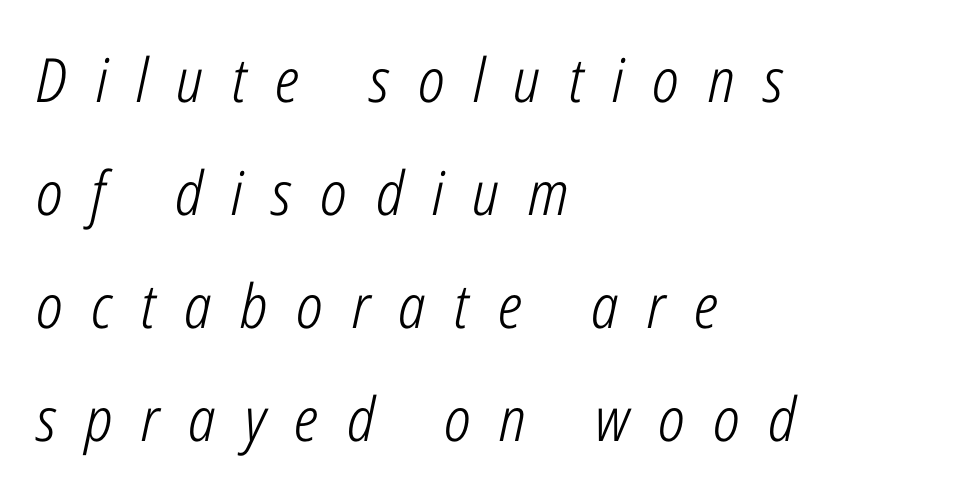
The image shows 61 px light, condensed type, italic (leaning right); set left-aligned, line spacing 1.85x, unusually wide letter spacing (+0.47 em), not underlined; low stroke contrast and a medium x-height.
